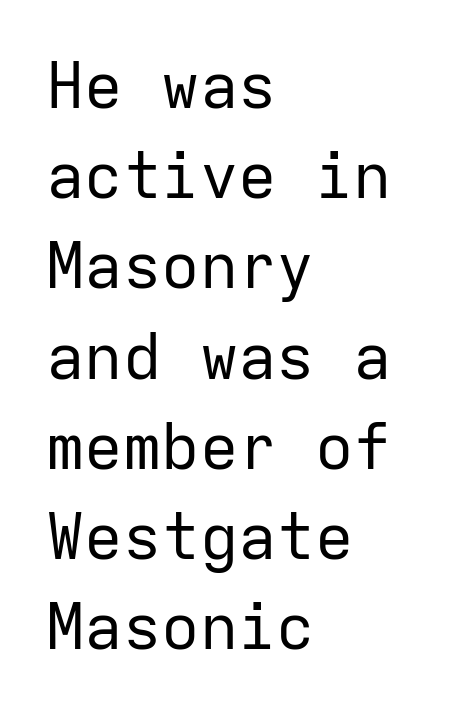
Q: Is the text bold? A: No.
Q: Is the text italic (slanted)? A: No, it is upright.
Q: Is the typeface a serif or a sans-serif typeface? A: Sans-serif.
Q: Is the text underlined? A: No.
Q: How is the paragraph aligned? A: Left-aligned.
Q: Is the spacing between letters normal or unusually wide? A: Normal.
Q: Is the spacing between lines tight, normal or loose? A: Normal.
Q: Width (condensed, normal, or wide)? A: Normal.
Q: Stroke contrast? A: Low.
Q: x-height? A: Medium.
Q: Monospaced? A: Yes.
